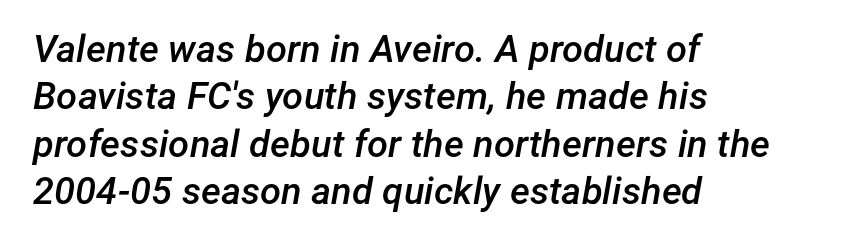
You can tell it's italic because the verticals aren't actually vertical. Leading: standard. Spacing between characters is what you'd get straight out of the box. Spacing verdict: proportional, widths tailored to each character. Each row of text sits above clean, open space. Line starts are locked; line ends wander.
